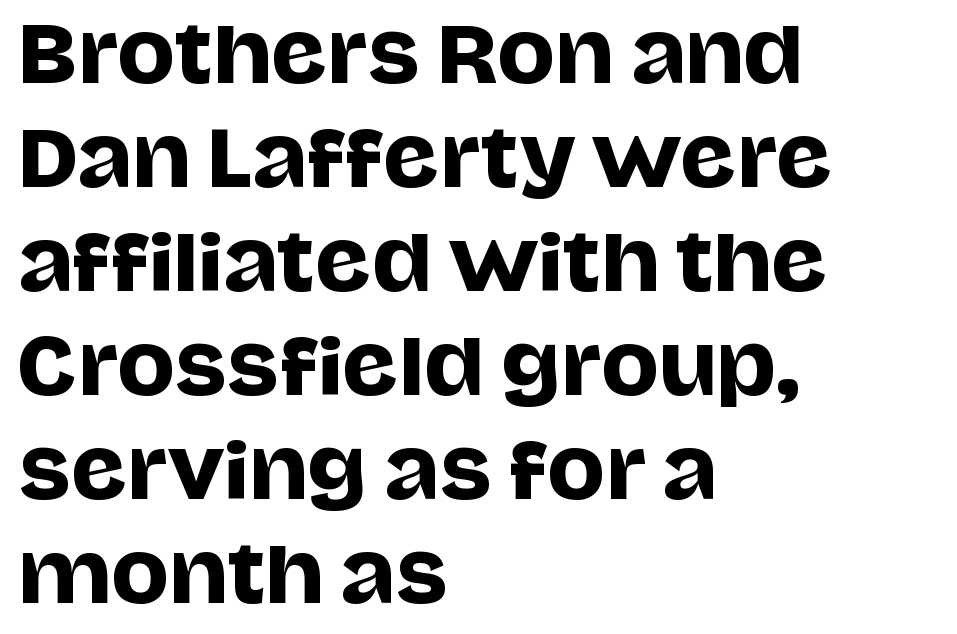
{"serif": "no", "italic": "no", "width": "normal", "stroke_contrast": "low", "x_height": "large", "monospaced": "no", "underline": "no", "align": "left", "line_spacing": "normal", "line_spacing_ratio": 1.35, "letter_spacing": "normal", "letter_spacing_em": 0.0, "glyph_px": 77}
